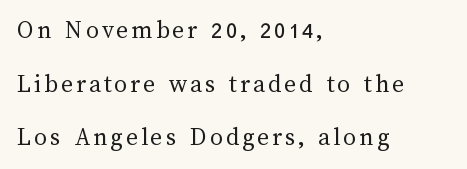
Q: Is the text bold? A: No.
Q: Is the text italic (slanted)? A: No, it is upright.
Q: Is the text underlined? A: No.
Q: How is the paragraph aligned? A: Left-aligned.
Q: Is the spacing between lines tight, normal or loose? A: Loose.
